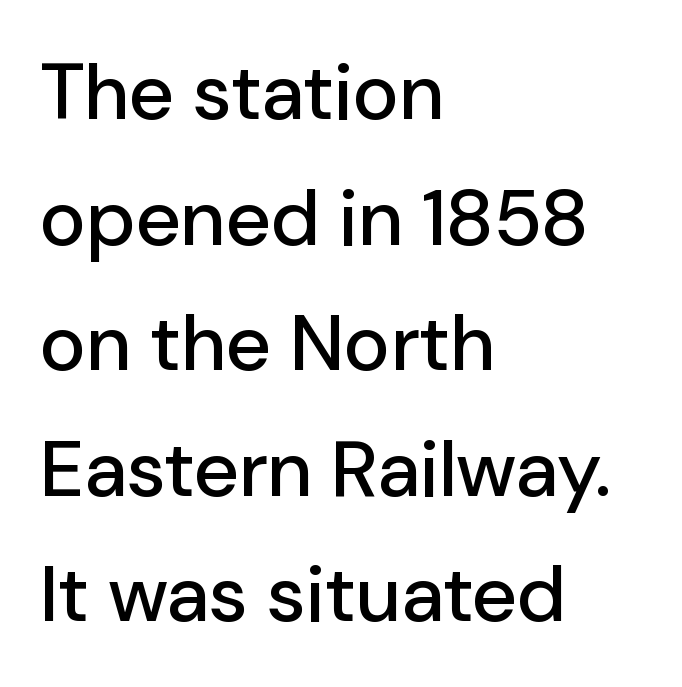
Q: Is the text italic (slanted)? A: No, it is upright.
Q: Is the typeface a serif or a sans-serif typeface? A: Sans-serif.
Q: Is the text underlined? A: No.
Q: How is the paragraph aligned? A: Left-aligned.
Q: Is the spacing between letters normal or unusually wide? A: Normal.
Q: Is the spacing between lines tight, normal or loose? A: Normal.
Q: Width (condensed, normal, or wide)? A: Normal.
Q: Stroke contrast? A: Low.
Q: x-height? A: Medium.
Q: Monospaced? A: No.
